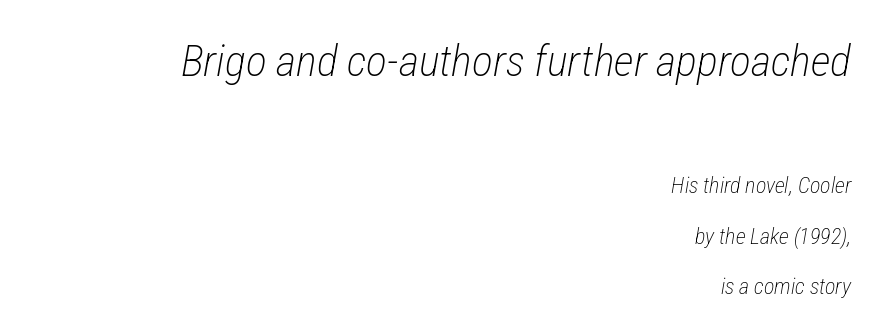
Q: Is the text bold? A: No.
Q: Is the text italic (slanted)? A: Yes, it leans right by about 12 degrees.
Q: Is the text underlined? A: No.
Q: How is the paragraph aligned? A: Right-aligned.
Q: Is the spacing between letters normal or unusually wide? A: Normal.
Q: Is the spacing between lines tight, normal or loose? A: Loose.
Q: Which block of text is set in a larger size, the first (top) or the second (bottom)? A: The first (top) one.
Q: Width (condensed, normal, or wide)? A: Condensed.
Q: Stroke contrast? A: Low.
Q: x-height? A: Medium.
Q: Monospaced? A: No.
